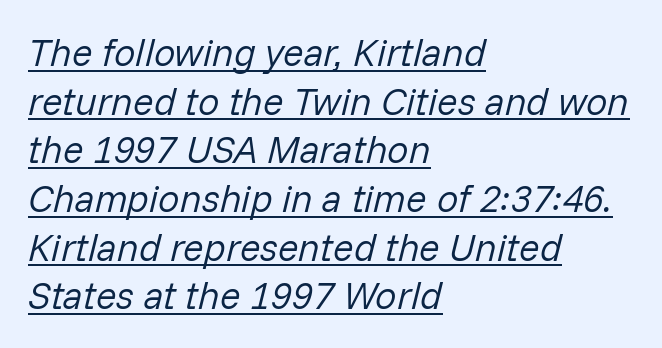
The horizontal fit of the characters is conventional and even. A baseline rule has been typeset under these characters. Leftover space on each line is placed entirely after the last word. Stroke thickness stays within the range of a standard reading face or lighter.
